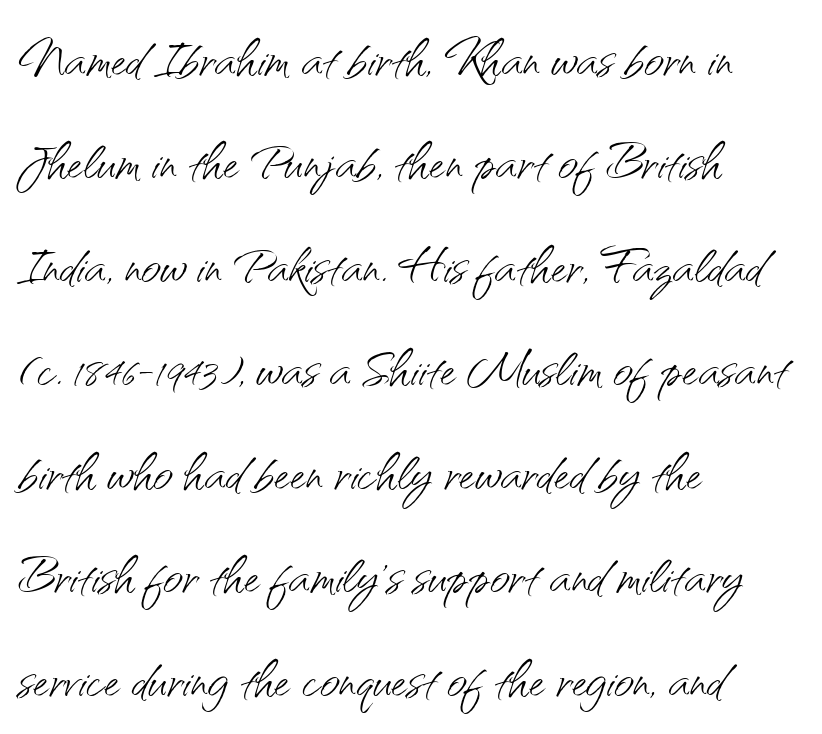
Ink coverage per letter is moderate at most. Notice how the passage keeps a crisp vertical edge on the left only. How would I describe the line gaps? Plain and ordinary. The rendering keeps characters at their native spacing. The rendering uses natural spacing where letterforms have individual widths.
